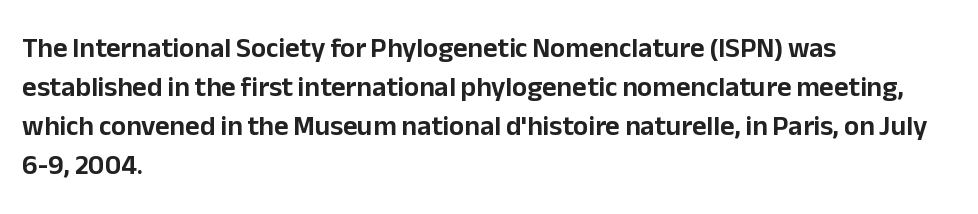
{"serif": "no", "italic": "no", "width": "normal", "stroke_contrast": "low", "x_height": "medium", "monospaced": "no", "underline": "no", "align": "left", "line_spacing": "normal", "line_spacing_ratio": 1.39, "letter_spacing": "normal", "letter_spacing_em": 0.0, "glyph_px": 28}
